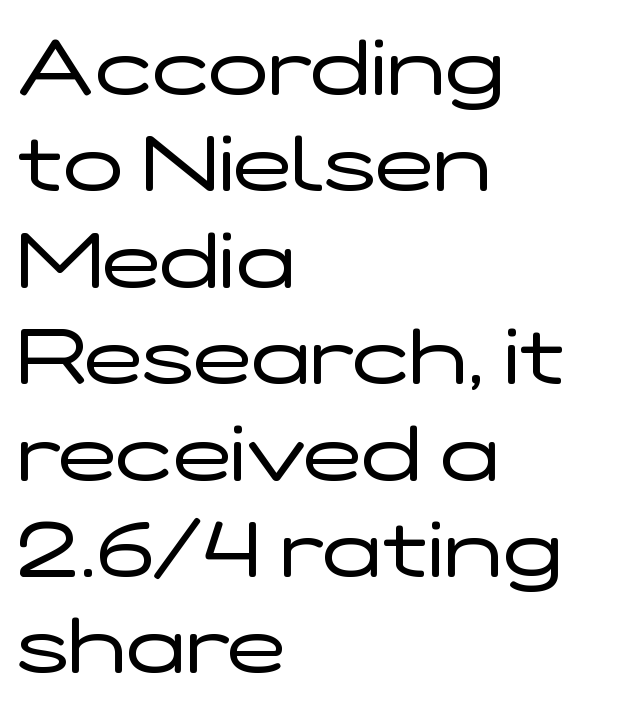
{"serif": "no", "italic": "no", "bold": "no", "weight": "regular", "width": "wide", "stroke_contrast": "low", "x_height": "medium", "monospaced": "no", "underline": "no", "align": "left", "line_spacing_ratio": 1.22, "letter_spacing": "normal", "letter_spacing_em": 0.0, "glyph_px": 79}
